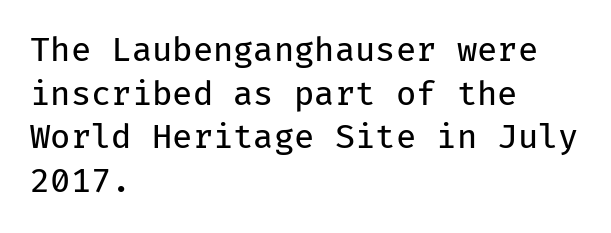
{"serif": "no", "italic": "no", "bold": "no", "weight": "regular", "width": "normal", "stroke_contrast": "low", "x_height": "medium", "monospaced": "yes", "underline": "no", "align": "left", "line_spacing": "normal", "line_spacing_ratio": 1.32, "letter_spacing": "normal", "letter_spacing_em": 0.0, "glyph_px": 33}
